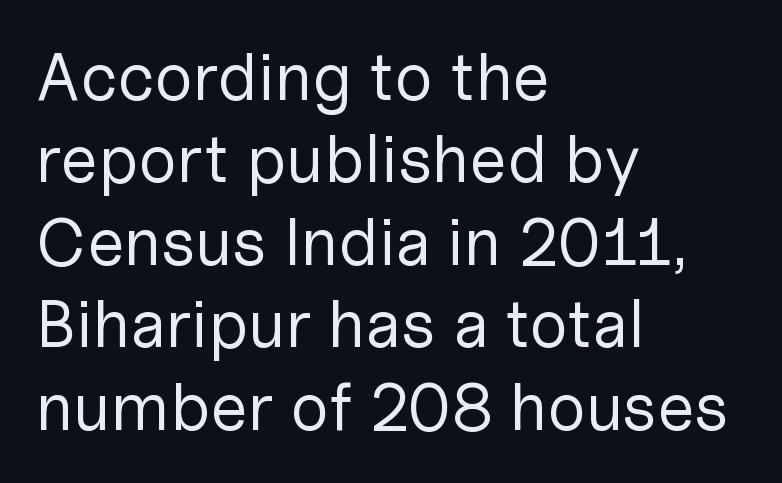
Left-aligned paragraph, ragged on the right. Check the space under the baseline: it is left empty. No feet cap the strokes, marking this as sans-serif type. Each letter keeps its own natural width here, so spacing adapts to shape.
